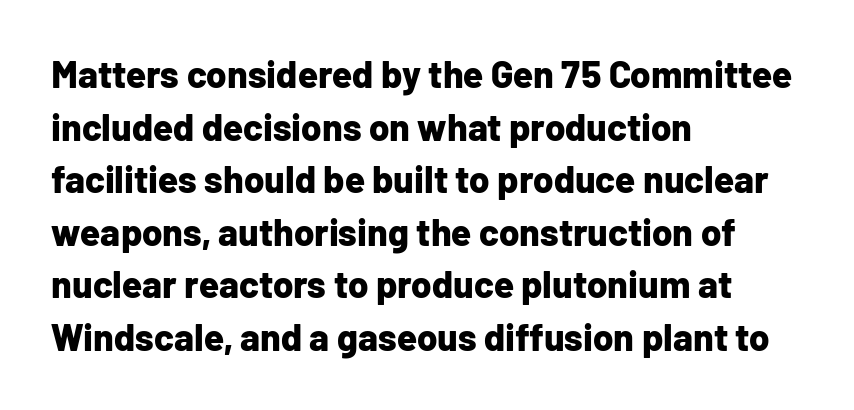
Q: Is the text bold? A: Yes.
Q: Is the text italic (slanted)? A: No, it is upright.
Q: Is the typeface a serif or a sans-serif typeface? A: Sans-serif.
Q: Is the text underlined? A: No.
Q: How is the paragraph aligned? A: Left-aligned.
Q: Is the spacing between letters normal or unusually wide? A: Normal.
Q: Is the spacing between lines tight, normal or loose? A: Normal.
Q: Width (condensed, normal, or wide)? A: Normal.
Q: Stroke contrast? A: Low.
Q: x-height? A: Medium.
Q: Monospaced? A: No.
